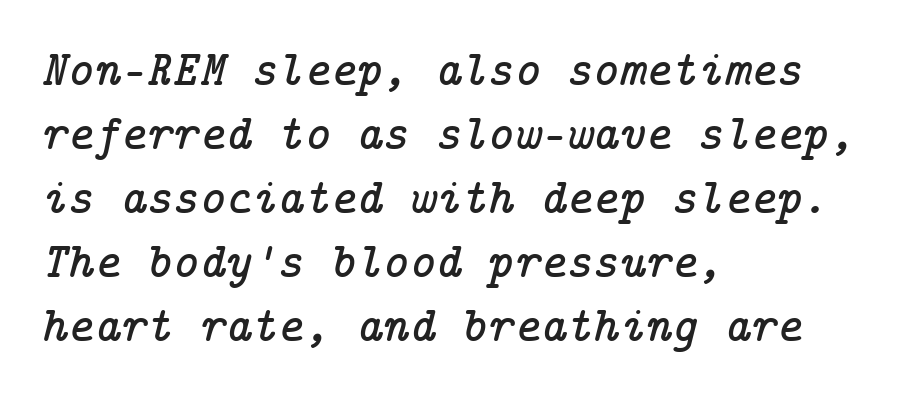
Q: Is the text italic (slanted)? A: Yes, it leans right by about 14 degrees.
Q: Is the typeface a serif or a sans-serif typeface? A: Serif.
Q: Is the text underlined? A: No.
Q: How is the paragraph aligned? A: Left-aligned.
Q: Is the spacing between letters normal or unusually wide? A: Normal.
Q: Is the spacing between lines tight, normal or loose? A: Normal.
Q: Width (condensed, normal, or wide)? A: Normal.
Q: Stroke contrast? A: Low.
Q: x-height? A: Medium.
